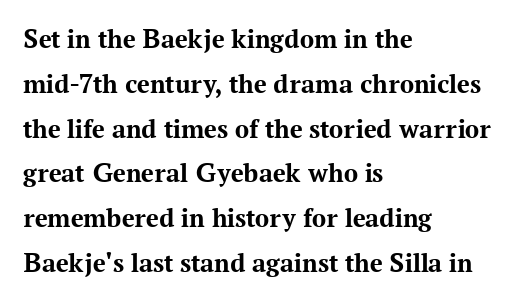
Q: Is the text bold? A: Yes.
Q: Is the text italic (slanted)? A: No, it is upright.
Q: Is the typeface a serif or a sans-serif typeface? A: Serif.
Q: Is the text underlined? A: No.
Q: How is the paragraph aligned? A: Left-aligned.
Q: Is the spacing between letters normal or unusually wide? A: Normal.
Q: Is the spacing between lines tight, normal or loose? A: Normal.
Q: Width (condensed, normal, or wide)? A: Normal.
Q: Stroke contrast? A: Medium.
Q: x-height? A: Medium.
Q: Monospaced? A: No.
